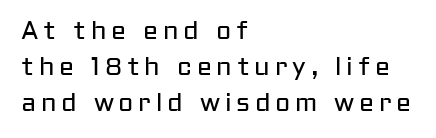
Nothing heavy about these letters — not bold at all. The lines are quadded left. Each new line begins a customary step beneath the previous one. A bare baseline throughout the passage.
